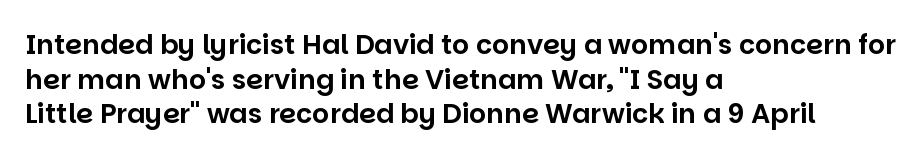
You could call the tracking neutral — neither tight nor loose. Interline gaps are of average width in this sample. The zone under the glyphs is completely vacant. A classic flush-left, rag-right setting is used for this passage. Style check: upright.
